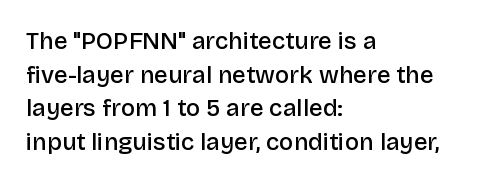
The image shows 24 px text type, upright; set left-aligned, normal line spacing (1.4x), normal letter spacing, not underlined.
